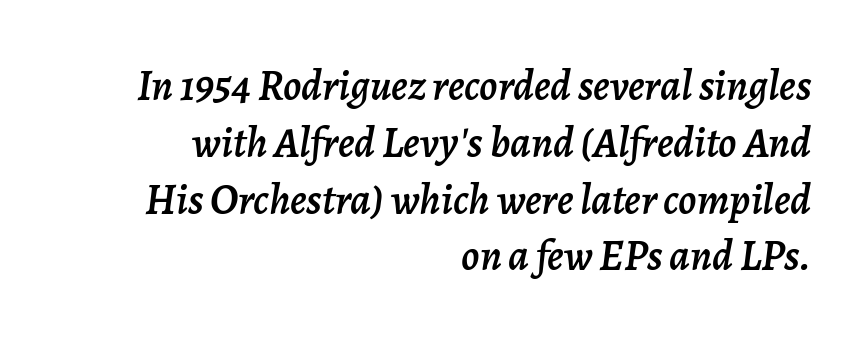
Interline gaps are of average width in this sample. Horizontal alignment here is rightward, an uncommon choice for prose. Descender tails drop into unmarked territory. Proportional: the letters do not fall into vertical columns.
